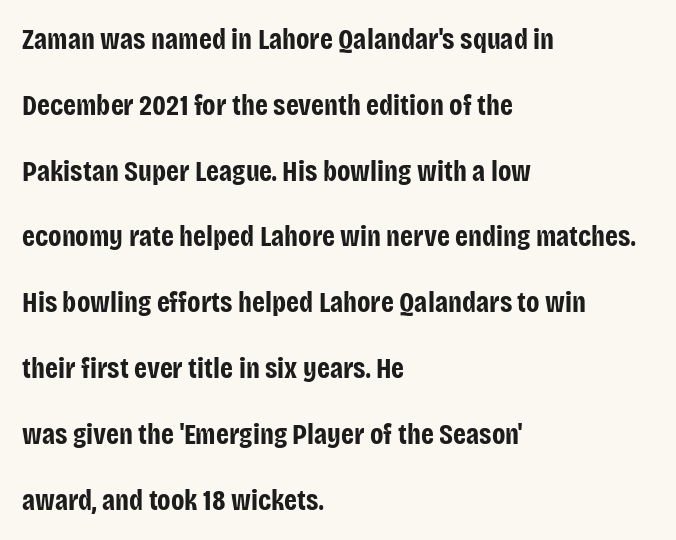
{"serif": "no", "italic": "no", "bold": "yes", "weight": "bold", "width": "condensed", "stroke_contrast": "low", "x_height": "large", "monospaced": "no", "underline": "no", "align": "left", "line_spacing": "loose", "line_spacing_ratio": 2.27, "letter_spacing": "normal", "letter_spacing_em": 0.0, "glyph_px": 29}
